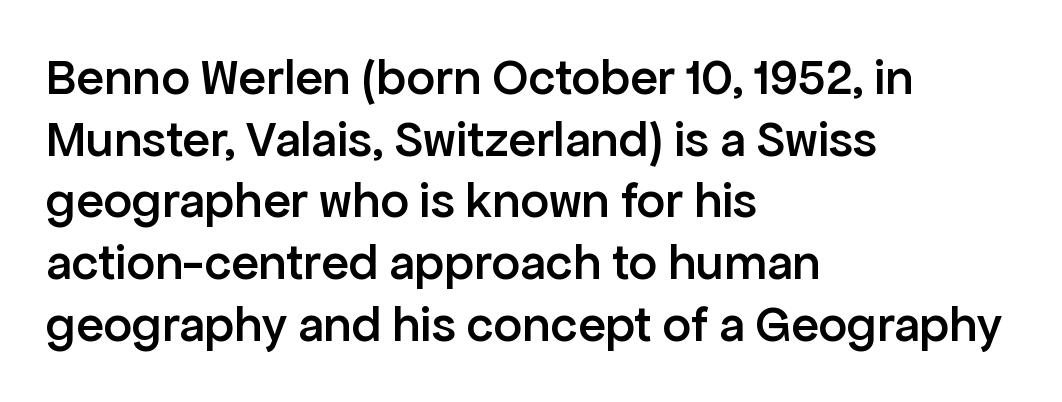
{"serif": "no", "italic": "no", "bold": "semi", "weight": "semibold", "width": "normal", "stroke_contrast": "low", "x_height": "medium", "monospaced": "no", "underline": "no", "align": "left", "line_spacing_ratio": 1.21, "letter_spacing": "normal", "letter_spacing_em": 0.0, "glyph_px": 51}
